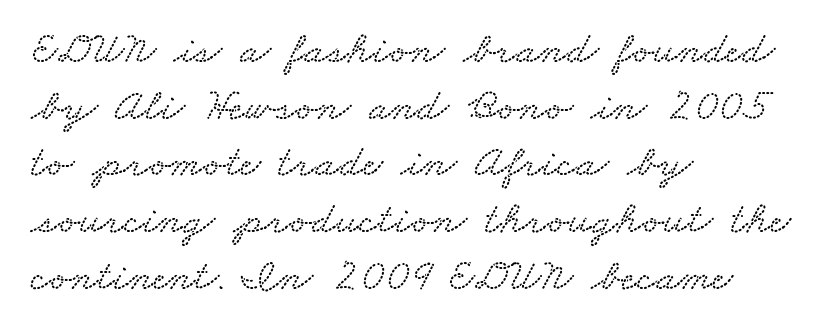
{"width": "wide", "stroke_contrast": "low", "x_height": "small", "monospaced": "no", "underline": "no", "align": "left", "line_spacing": "normal", "line_spacing_ratio": 1.26, "letter_spacing": "normal", "letter_spacing_em": 0.0, "glyph_px": 45}
